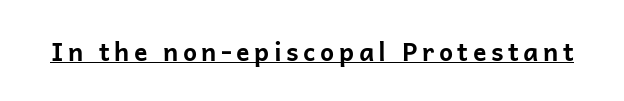
The image shows 25 px bold type, upright; set underlined.
